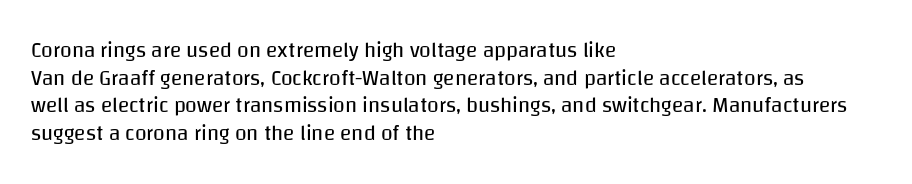
Q: Is the text bold? A: No.
Q: Is the text italic (slanted)? A: No, it is upright.
Q: Is the text underlined? A: No.
Q: How is the paragraph aligned? A: Left-aligned.
Q: Is the spacing between letters normal or unusually wide? A: Normal.
Q: Is the spacing between lines tight, normal or loose? A: Normal.
